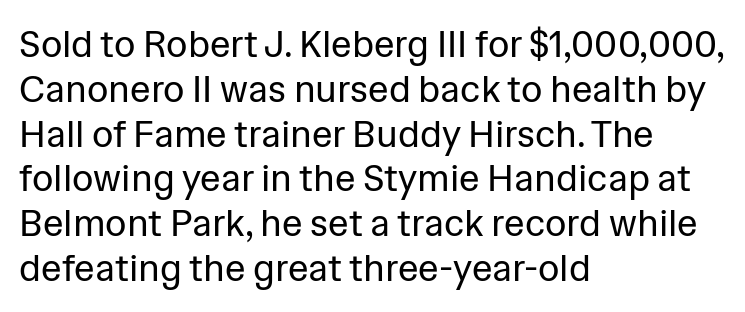
{"serif": "no", "italic": "no", "bold": "no", "weight": "regular", "width": "normal", "stroke_contrast": "low", "x_height": "medium", "monospaced": "no", "underline": "no", "align": "left", "line_spacing_ratio": 1.21, "letter_spacing": "normal", "letter_spacing_em": 0.0, "glyph_px": 37}
